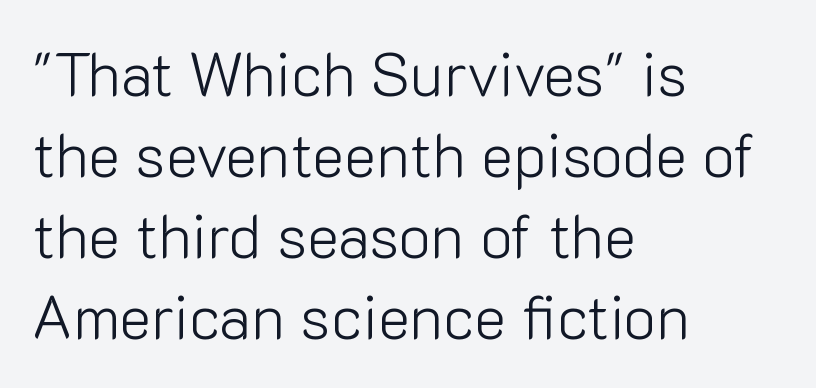
Q: Is the text bold? A: No.
Q: Is the text italic (slanted)? A: No, it is upright.
Q: Is the typeface a serif or a sans-serif typeface? A: Sans-serif.
Q: Is the text underlined? A: No.
Q: How is the paragraph aligned? A: Left-aligned.
Q: Is the spacing between letters normal or unusually wide? A: Normal.
Q: Is the spacing between lines tight, normal or loose? A: Normal.
Q: Width (condensed, normal, or wide)? A: Normal.
Q: Stroke contrast? A: Low.
Q: x-height? A: Medium.
Q: Monospaced? A: No.
